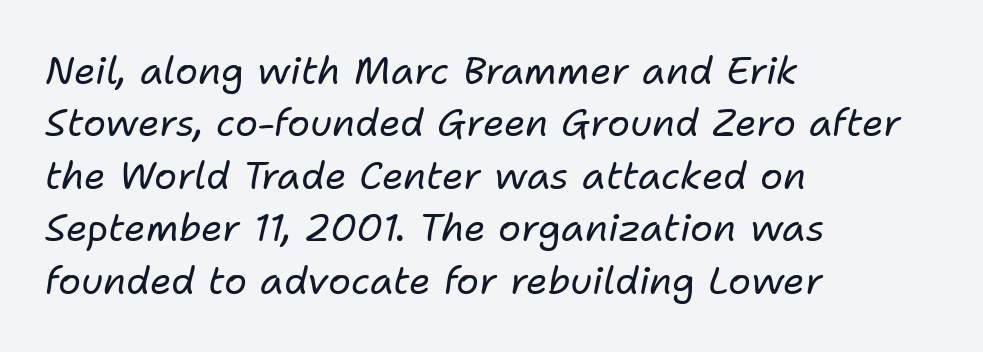
Q: Is the text bold? A: No.
Q: Is the text italic (slanted)? A: Yes, it leans right by about 11 degrees.
Q: Is the text underlined? A: No.
Q: How is the paragraph aligned? A: Left-aligned.
Q: Is the spacing between letters normal or unusually wide? A: Normal.
Q: Is the spacing between lines tight, normal or loose? A: Normal.
Q: Width (condensed, normal, or wide)? A: Normal.
Q: Stroke contrast? A: Low.
Q: x-height? A: Medium.
Q: Monospaced? A: No.
